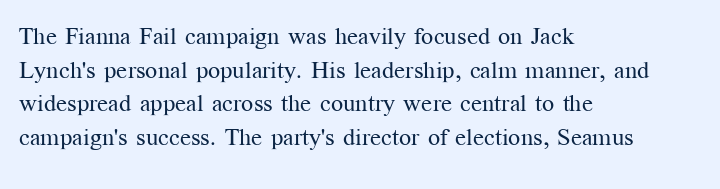
Q: Is the text bold? A: No.
Q: Is the text italic (slanted)? A: No, it is upright.
Q: Is the text underlined? A: No.
Q: How is the paragraph aligned? A: Left-aligned.
Q: Is the spacing between letters normal or unusually wide? A: Normal.
Q: Is the spacing between lines tight, normal or loose? A: Normal.
